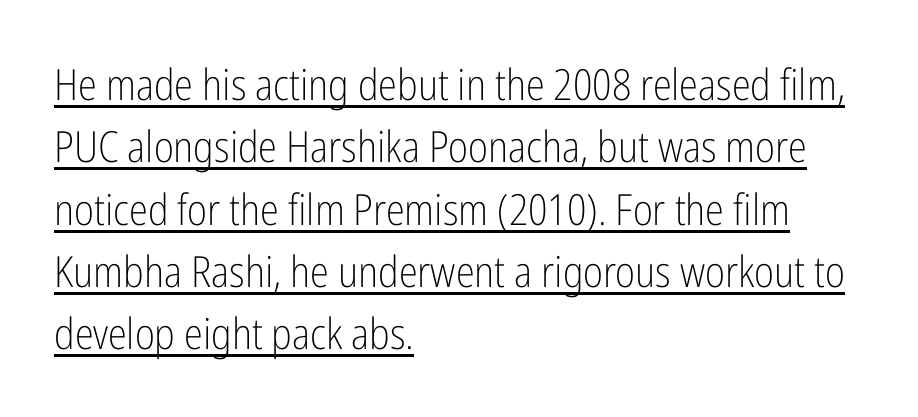
The image shows 43 px light, condensed sans-serif type, upright; set left-aligned, normal line spacing (1.45x), normal letter spacing, underlined; low stroke contrast and a medium x-height.
